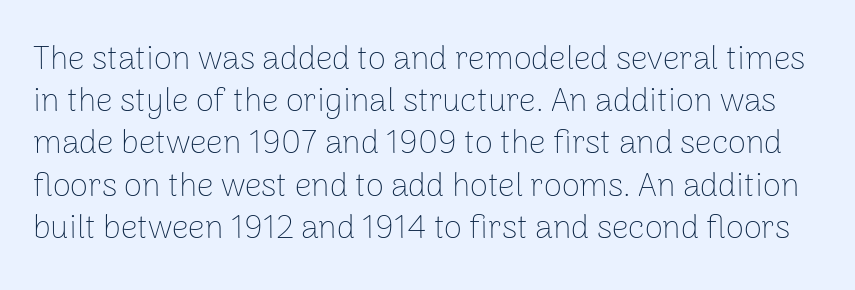
Here the glyphs are tracked normally, forming tight word shapes. The space directly below the letters is spotless. Typographically, this falls in the sans-serif category. Heaviness? Minimal to ordinary, like unemphasized prose.
